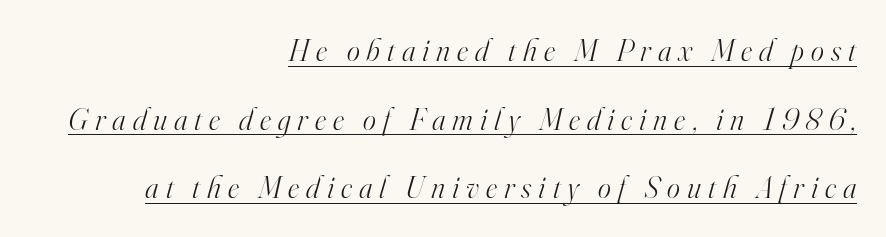
{"serif": "yes", "italic": "yes", "lean": "right", "slant_degrees": 16, "bold": "no", "weight": "light", "width": "normal", "stroke_contrast": "high", "x_height": "small", "monospaced": "no", "underline": "yes", "align": "right", "line_spacing": "loose", "line_spacing_ratio": 2.21, "letter_spacing": "wide", "letter_spacing_em": 0.23, "glyph_px": 31}
